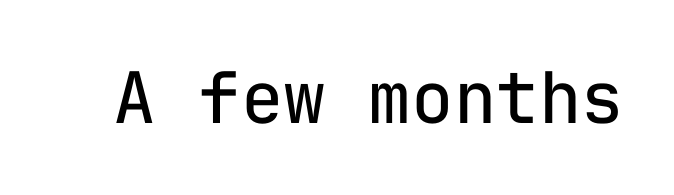
The image shows 71 px regular-weight sans-serif type, upright, monospaced; set normal letter spacing, not underlined; low stroke contrast and a medium x-height.
